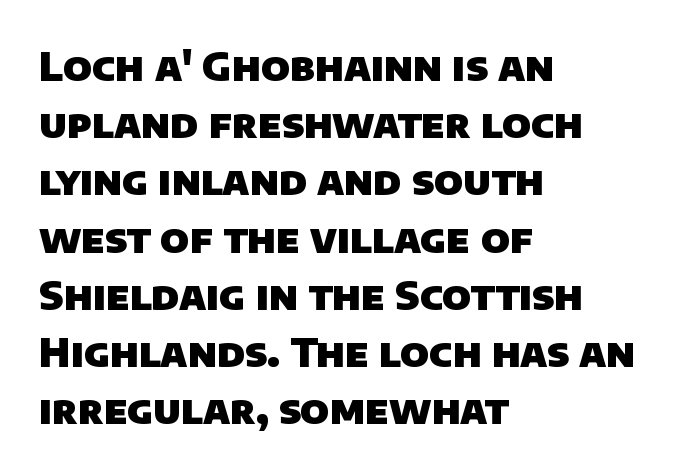
The image shows 40 px heavy sans-serif type; set left-aligned, normal line spacing (1.43x), normal letter spacing, not underlined; low stroke contrast and a large x-height.
